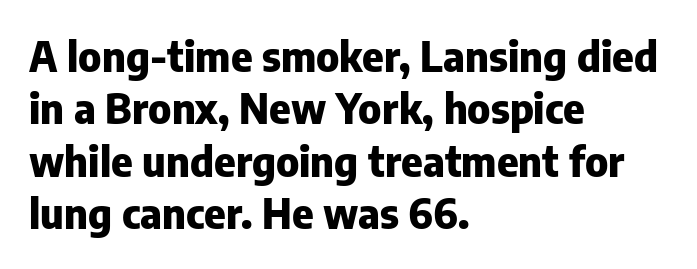
{"serif": "no", "italic": "no", "bold": "yes", "weight": "heavy", "width": "normal", "stroke_contrast": "low", "x_height": "medium", "monospaced": "no", "underline": "no", "align": "left", "line_spacing": "normal", "line_spacing_ratio": 1.28, "letter_spacing": "normal", "letter_spacing_em": 0.0, "glyph_px": 41}
